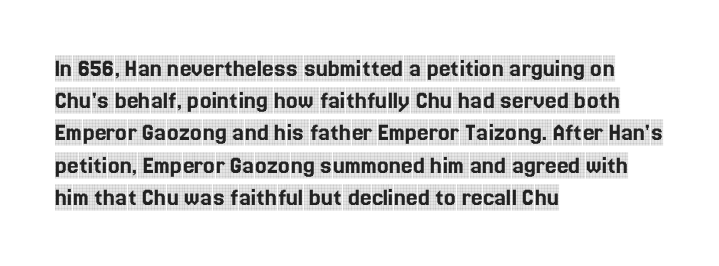
You could call the tracking neutral — neither tight nor loose. Posture: upright roman. Which margin do the lines hug? The left one — the right edge is uneven. Decoration check: the copy has no underline.
